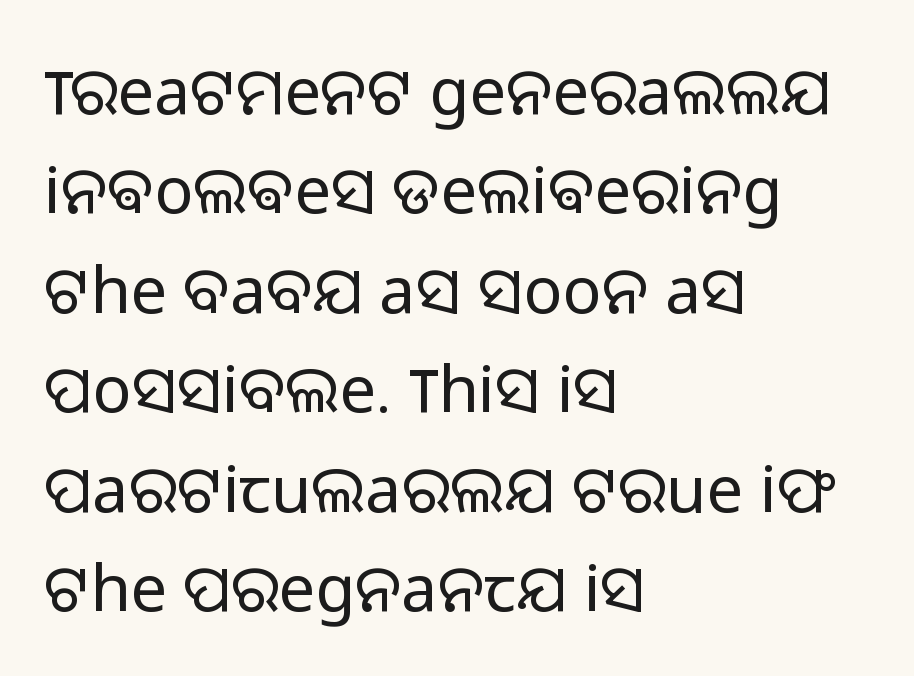
{"serif": "no", "italic": "no", "bold": "no", "weight": "light", "width": "normal", "stroke_contrast": "low", "x_height": "medium", "monospaced": "no", "underline": "no", "align": "left", "line_spacing": "normal", "line_spacing_ratio": 1.53, "letter_spacing": "normal", "letter_spacing_em": 0.0, "glyph_px": 65}
